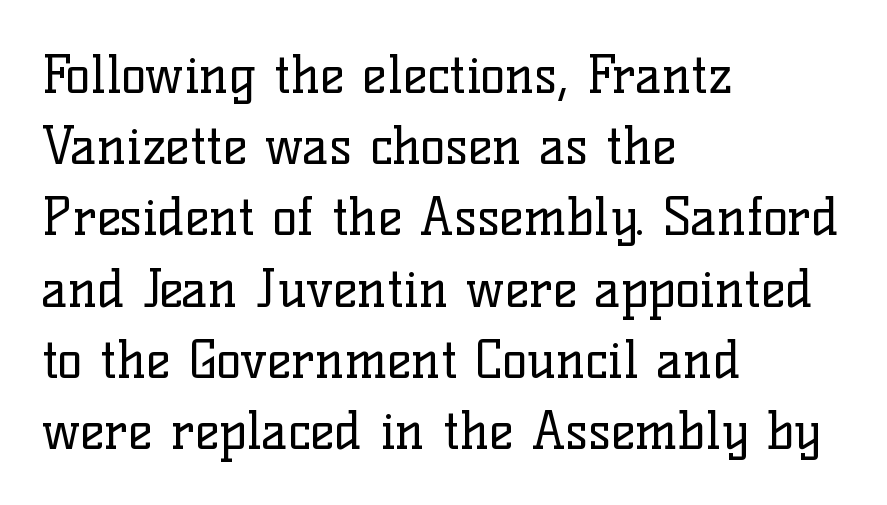
The image shows 52 px regular-weight serif type, upright; set left-aligned, normal line spacing (1.37x), normal letter spacing, not underlined; low stroke contrast and a medium x-height.
